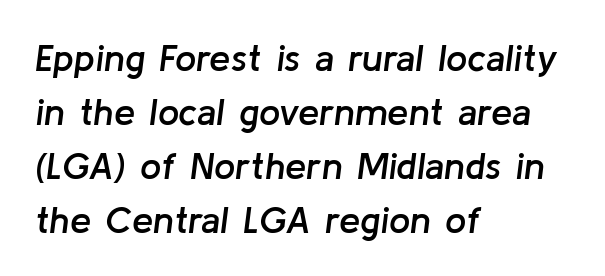
{"italic": "yes", "lean": "right", "slant_degrees": 8, "bold": "semi", "weight": "semibold", "width": "normal", "stroke_contrast": "low", "x_height": "medium", "monospaced": "no", "underline": "no", "align": "left", "line_spacing": "normal", "line_spacing_ratio": 1.42, "letter_spacing": "normal", "letter_spacing_em": 0.0, "glyph_px": 38}
